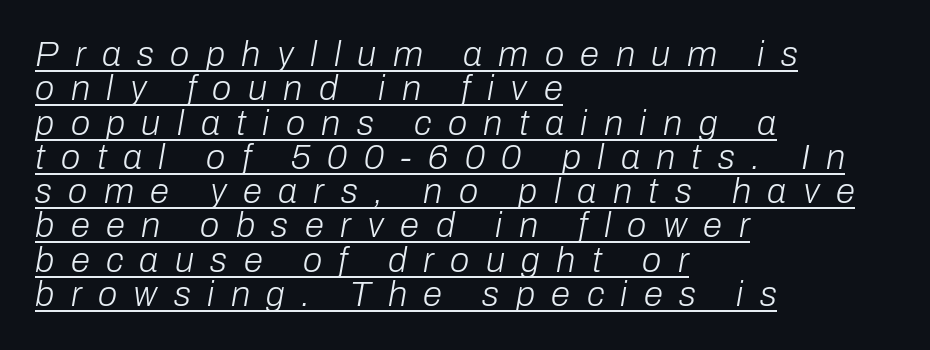
{"italic": "yes", "lean": "right", "slant_degrees": 10, "bold": "no", "weight": "light", "width": "normal", "stroke_contrast": "low", "x_height": "medium", "monospaced": "no", "underline": "yes", "align": "left", "line_spacing": "tight", "line_spacing_ratio": 0.98, "letter_spacing": "wide", "letter_spacing_em": 0.47, "glyph_px": 35}
